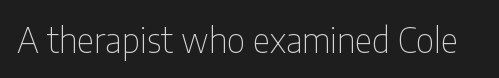
The strip under each line holds only bare page. You can tell it's not italic because the verticals are truly vertical. Each letter keeps its own natural width here, so spacing adapts to shape. How are the letters spaced? Ordinarily, with no added tracking.
